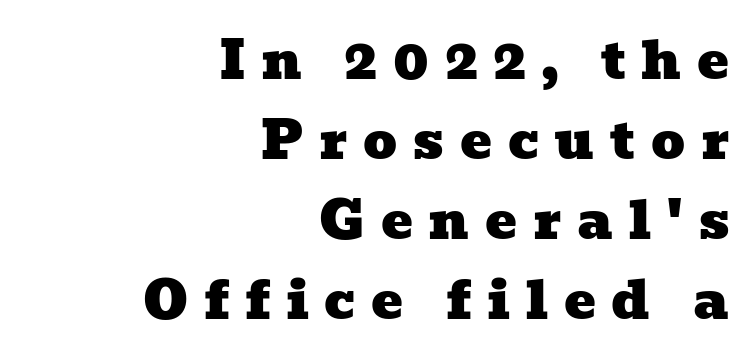
The image shows 53 px wide serif type; set right-aligned, normal line spacing (1.51x), unusually wide letter spacing (+0.3 em), not underlined; low stroke contrast and a medium x-height.
